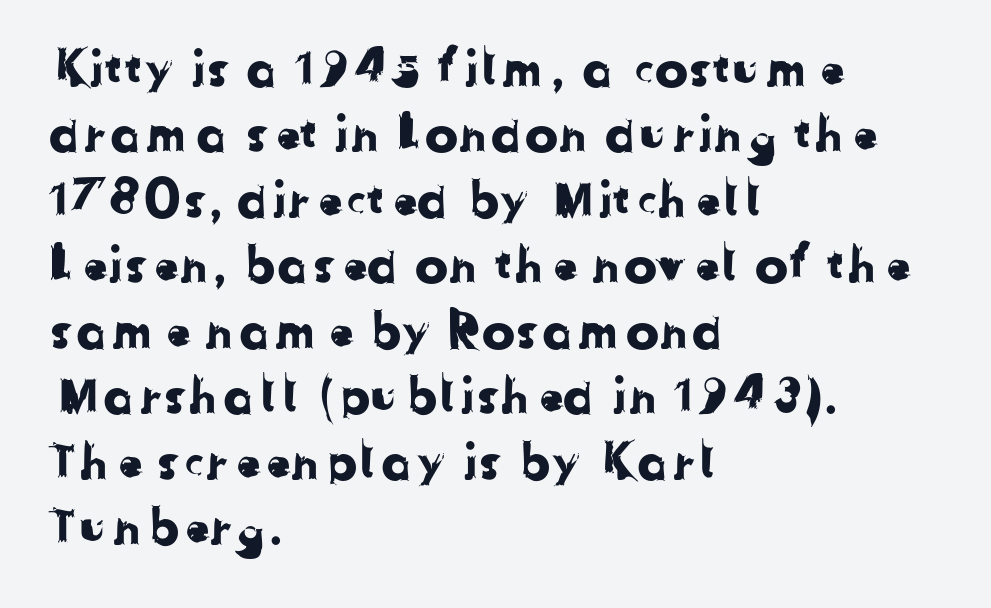
{"serif": "no", "width": "normal", "stroke_contrast": "low", "x_height": "medium", "monospaced": "no", "underline": "no", "align": "left", "line_spacing": "normal", "line_spacing_ratio": 1.31, "letter_spacing": "normal", "letter_spacing_em": 0.0, "glyph_px": 50}
